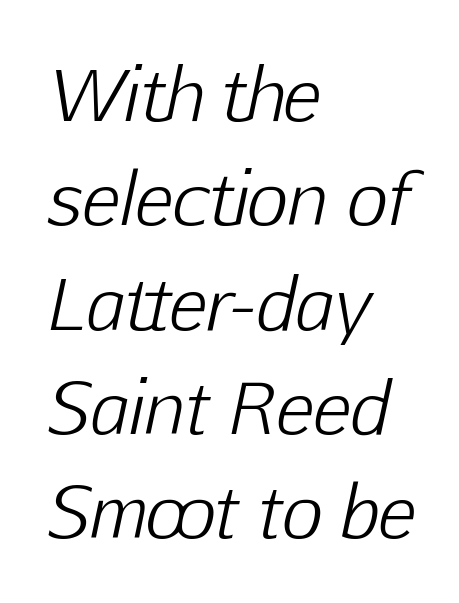
{"italic": "yes", "lean": "right", "slant_degrees": 12, "bold": "no", "weight": "light", "width": "normal", "stroke_contrast": "low", "x_height": "medium", "monospaced": "no", "underline": "no", "align": "left", "line_spacing": "normal", "line_spacing_ratio": 1.47, "letter_spacing": "normal", "letter_spacing_em": 0.0, "glyph_px": 71}
